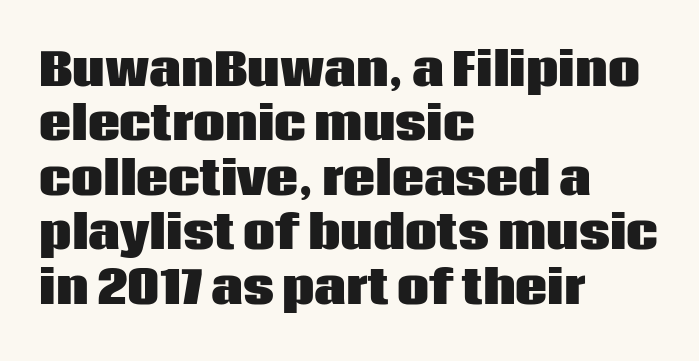
The image shows 45 px heavy sans-serif type, upright; set left-aligned, line spacing 1.21x, normal letter spacing, not underlined; low stroke contrast and a large x-height.
